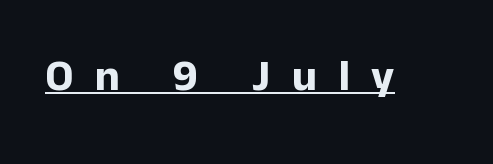
Q: Is the text bold? A: Yes.
Q: Is the text italic (slanted)? A: No, it is upright.
Q: Is the typeface a serif or a sans-serif typeface? A: Sans-serif.
Q: Is the text underlined? A: Yes.
Q: Is the spacing between letters normal or unusually wide? A: Unusually wide.
Q: Width (condensed, normal, or wide)? A: Normal.
Q: Stroke contrast? A: Low.
Q: x-height? A: Medium.
Q: Monospaced? A: No.
